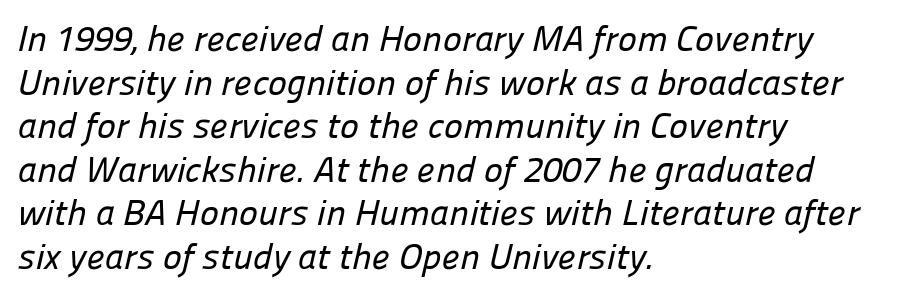
Q: Is the typeface a serif or a sans-serif typeface? A: Sans-serif.
Q: Is the text underlined? A: No.
Q: How is the paragraph aligned? A: Left-aligned.
Q: Is the spacing between letters normal or unusually wide? A: Normal.
Q: Width (condensed, normal, or wide)? A: Normal.
Q: Stroke contrast? A: Low.
Q: x-height? A: Medium.
Q: Monospaced? A: No.
